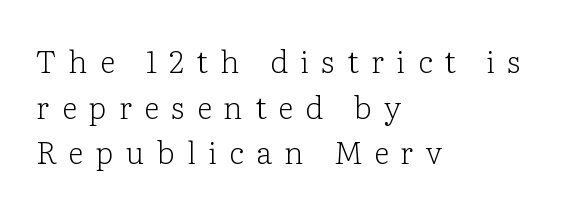
The leading is moderate, giving the passage an even texture. Line starts are locked; line ends wander. Is this a fixed-width face? No — the glyphs have proportional, varying widths. This is roman type, the default non-slanted kind. Glance below the letters and you will spot only blank space. Examine the stroke ends and you'll spot serifs.
